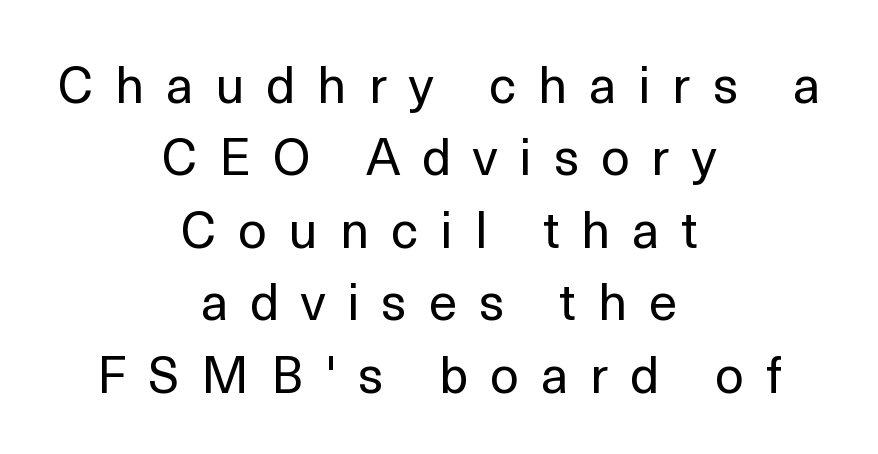
{"serif": "no", "italic": "no", "bold": "no", "weight": "regular", "width": "normal", "x_height": "medium", "monospaced": "no", "underline": "no", "align": "center", "line_spacing": "normal", "line_spacing_ratio": 1.42, "letter_spacing": "wide", "letter_spacing_em": 0.43, "glyph_px": 51}
